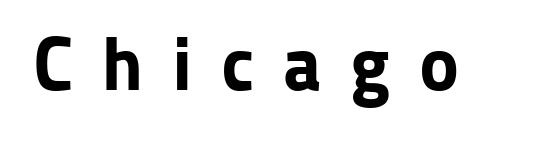
The image shows 76 px bold sans-serif type, upright; set unusually wide letter spacing (+0.37 em), not underlined; low stroke contrast and a medium x-height.
